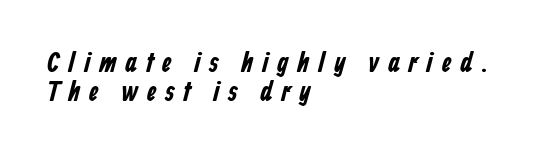
Tracking value appears strongly positive — letters spread wide. Does the leading feel generous? Not at all — it's pinched. Caption: multi-line text, flush left, ragged right. Observe the absence of serifs on each vertical stroke in this sample. Character widths vary here, with narrow letters taking less room than wide ones. This rendering features lettering with no underline.
